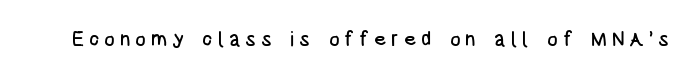
The image shows 20 px text type, upright; set unusually wide letter spacing (+0.24 em), not underlined.
